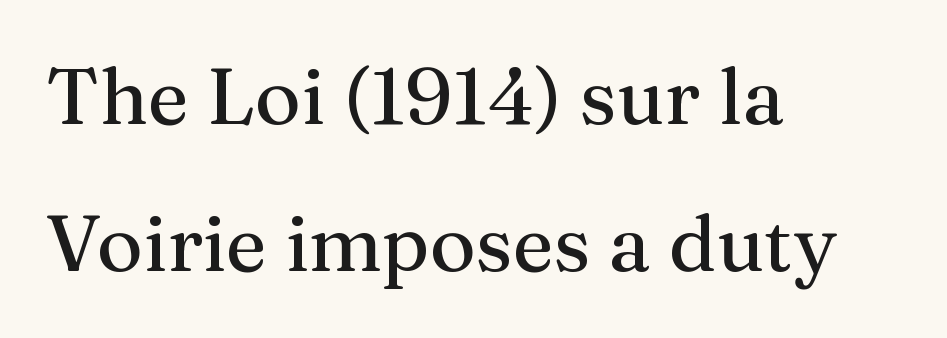
{"serif": "yes", "italic": "no", "width": "normal", "stroke_contrast": "medium", "x_height": "medium", "monospaced": "no", "underline": "no", "align": "left", "line_spacing_ratio": 1.86, "letter_spacing": "normal", "letter_spacing_em": 0.0, "glyph_px": 79}
